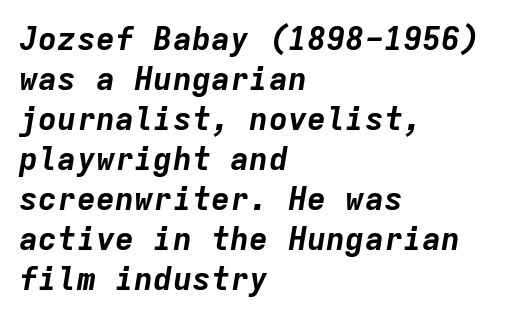
The image shows 32 px bold type, italic (leaning right), monospaced; set left-aligned, normal line spacing (1.25x), normal letter spacing, not underlined; low stroke contrast and a medium x-height.
